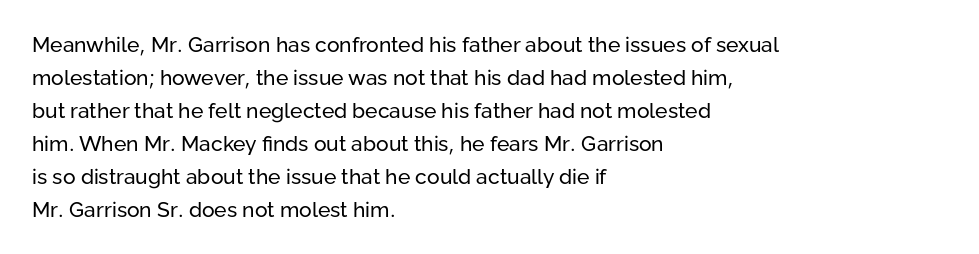
The image shows 21 px text type, upright; set left-aligned, normal line spacing (1.57x), normal letter spacing, not underlined.
